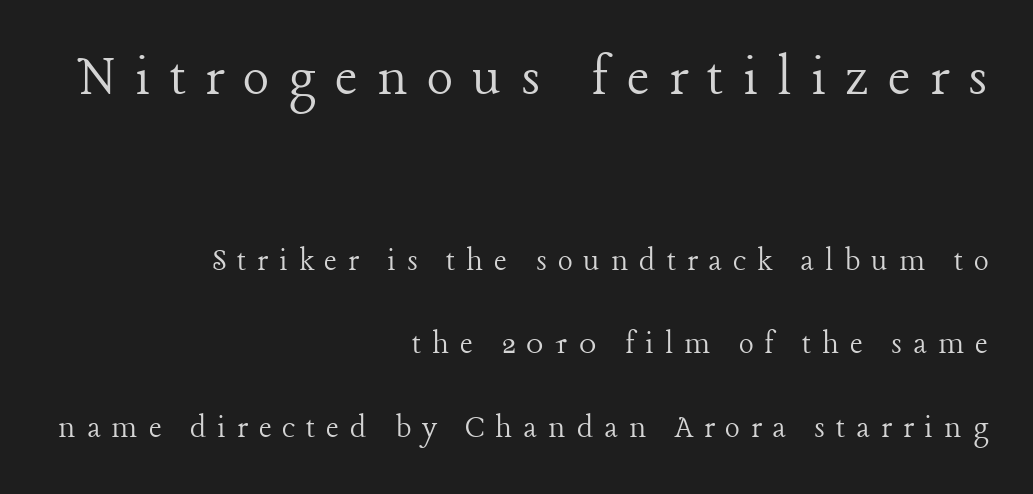
Classification — serif. The space beneath each line is pristine and unruled. Alignment: flush right. Compared with a typical body face, this is equally light or lighter still. The rendering inserts visible extra space after every character. The specimen reads as upright at a glance.
